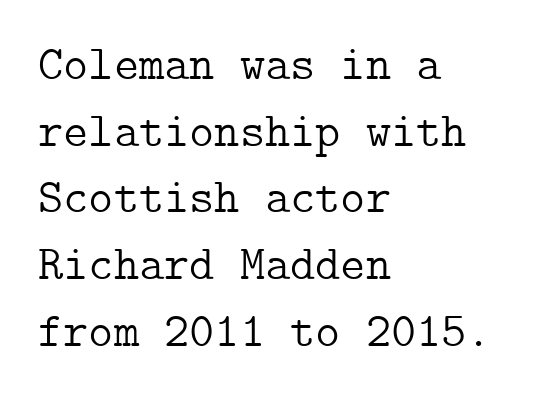
Q: Is the text bold? A: No.
Q: Is the text italic (slanted)? A: No, it is upright.
Q: Is the typeface a serif or a sans-serif typeface? A: Serif.
Q: Is the text underlined? A: No.
Q: How is the paragraph aligned? A: Left-aligned.
Q: Is the spacing between letters normal or unusually wide? A: Normal.
Q: Is the spacing between lines tight, normal or loose? A: Normal.
Q: Width (condensed, normal, or wide)? A: Normal.
Q: Stroke contrast? A: Low.
Q: x-height? A: Medium.
